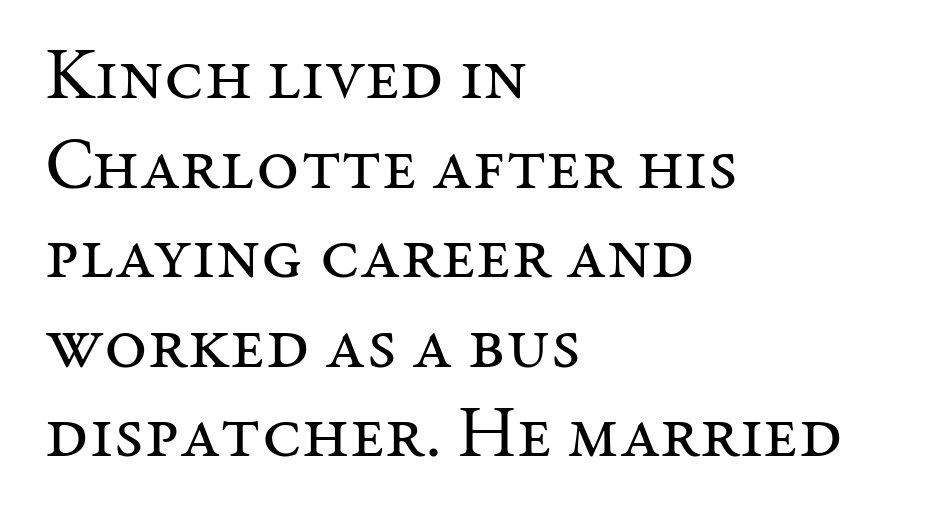
The image shows 74 px regular-weight serif type, upright; set left-aligned, line spacing 1.21x, normal letter spacing, not underlined; medium stroke contrast and a medium x-height.
